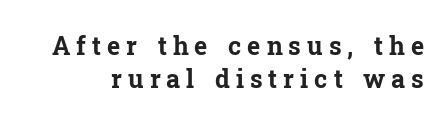
Posture: upright roman. Does the weight exceed regular? Yes, all the way to bold. The string is rendered with underlining switched off. The lines sit at an ordinary, default distance from one another.
